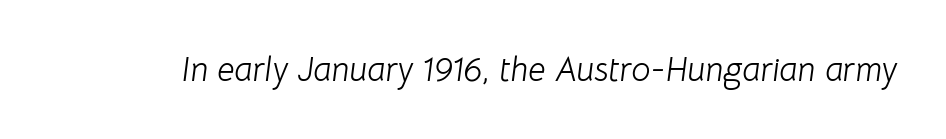
The weight tops out at a normal text grade. Inter-character spacing is left at the font's built-in metrics. The rendering uses natural spacing where letterforms have individual widths. The glyphs are unaccompanied by any horizontal stroke below them. The specimen reads as italic at a glance.
